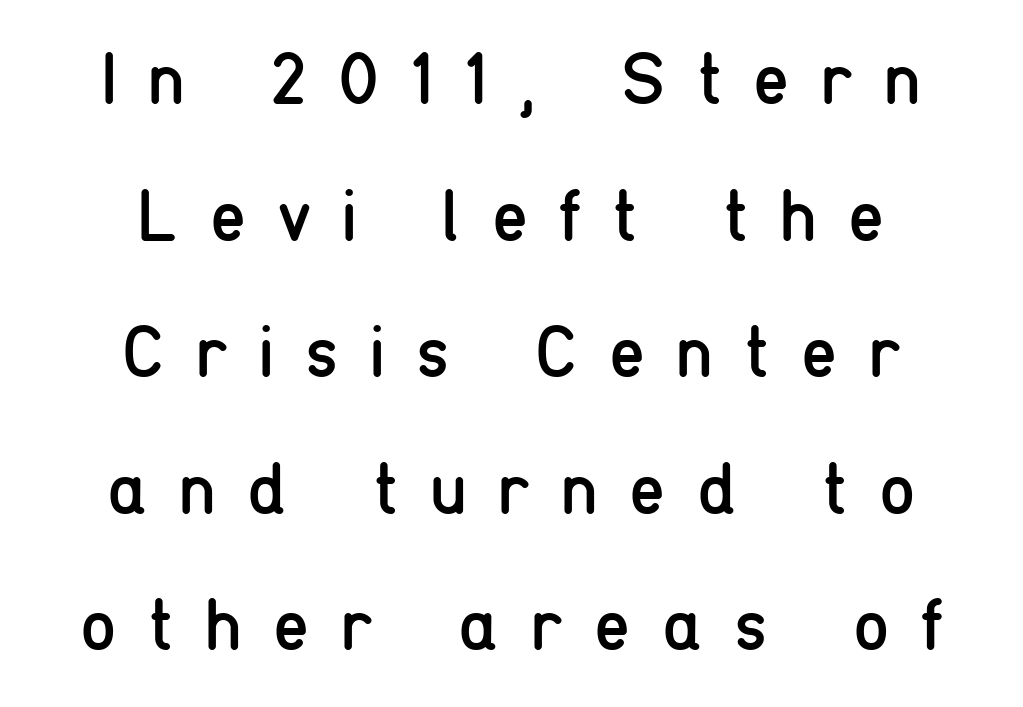
{"serif": "no", "italic": "no", "bold": "no", "weight": "regular", "width": "condensed", "stroke_contrast": "low", "x_height": "medium", "monospaced": "no", "underline": "no", "align": "center", "line_spacing_ratio": 1.87, "letter_spacing": "wide", "letter_spacing_em": 0.43, "glyph_px": 73}
